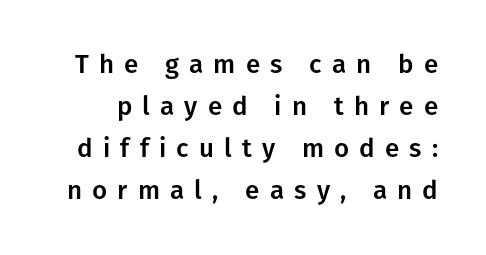
{"italic": "no", "underline": "no", "line_spacing": "normal", "line_spacing_ratio": 1.62, "letter_spacing": "wide", "letter_spacing_em": 0.39, "glyph_px": 26}
